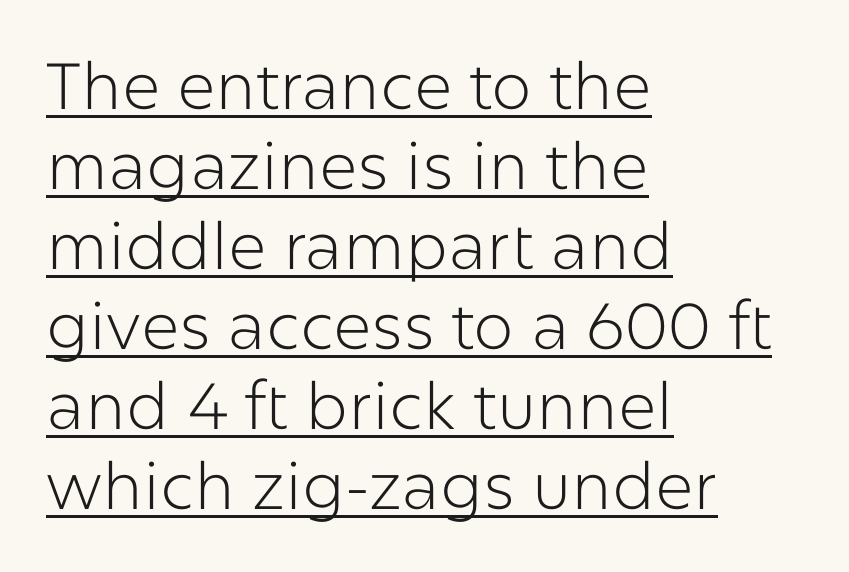
{"serif": "no", "italic": "no", "bold": "no", "weight": "light", "width": "normal", "stroke_contrast": "low", "x_height": "medium", "monospaced": "no", "underline": "yes", "align": "left", "line_spacing_ratio": 1.23, "letter_spacing": "normal", "letter_spacing_em": 0.0, "glyph_px": 65}
